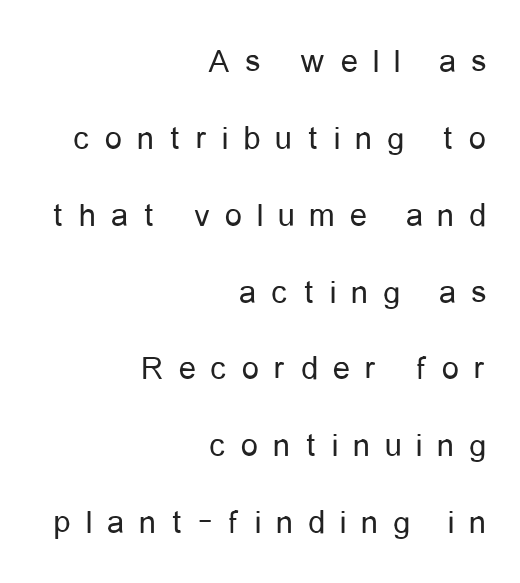
{"serif": "no", "italic": "no", "bold": "no", "weight": "regular", "width": "condensed", "stroke_contrast": "low", "x_height": "medium", "monospaced": "no", "underline": "no", "align": "right", "line_spacing": "loose", "line_spacing_ratio": 2.26, "letter_spacing": "wide", "letter_spacing_em": 0.45, "glyph_px": 34}
